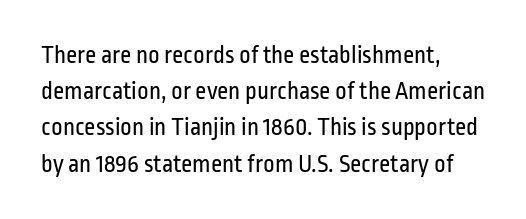
{"italic": "no", "bold": "no", "underline": "no", "align": "left", "line_spacing": "normal", "line_spacing_ratio": 1.45, "letter_spacing": "normal", "letter_spacing_em": 0.0, "glyph_px": 25}
